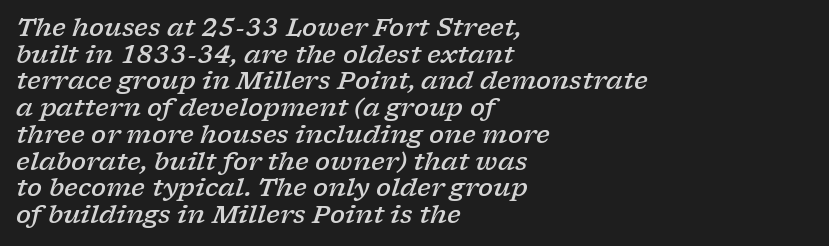
{"italic": "yes", "lean": "right", "slant_degrees": 17, "bold": "semi", "underline": "no", "align": "left", "line_spacing": "tight", "line_spacing_ratio": 1.07, "letter_spacing": "normal", "letter_spacing_em": 0.0, "glyph_px": 25}
